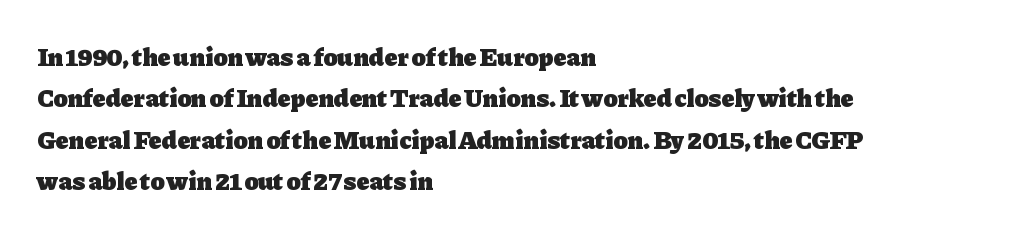
Descenders are the only things crossing below the line. Honestly, the row spacing looks completely unremarkable. The font is running at its bold setting. Inter-character spacing is left at the font's built-in metrics. Vertical strokes here are truly vertical.
